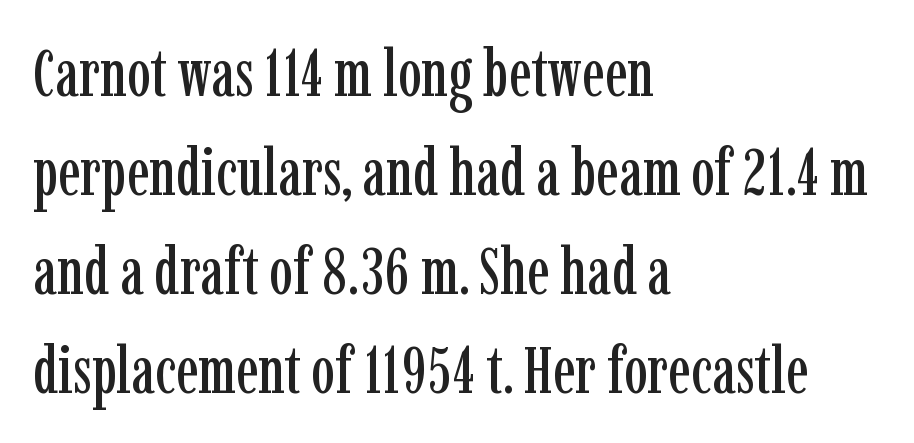
Q: Is the text italic (slanted)? A: No, it is upright.
Q: Is the typeface a serif or a sans-serif typeface? A: Serif.
Q: Is the text underlined? A: No.
Q: How is the paragraph aligned? A: Left-aligned.
Q: Is the spacing between letters normal or unusually wide? A: Normal.
Q: Is the spacing between lines tight, normal or loose? A: Normal.
Q: Width (condensed, normal, or wide)? A: Condensed.
Q: Stroke contrast? A: Low.
Q: x-height? A: Medium.
Q: Monospaced? A: No.
